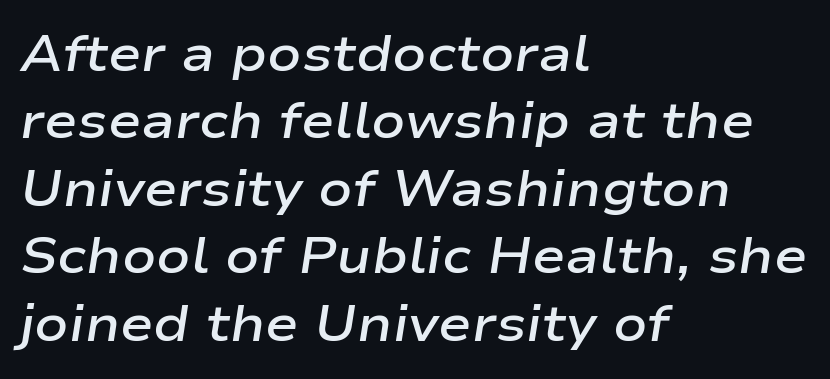
The image shows 50 px semibold, wide type, italic (leaning right); set left-aligned, normal line spacing (1.35x), normal letter spacing, not underlined; low stroke contrast and a medium x-height.
